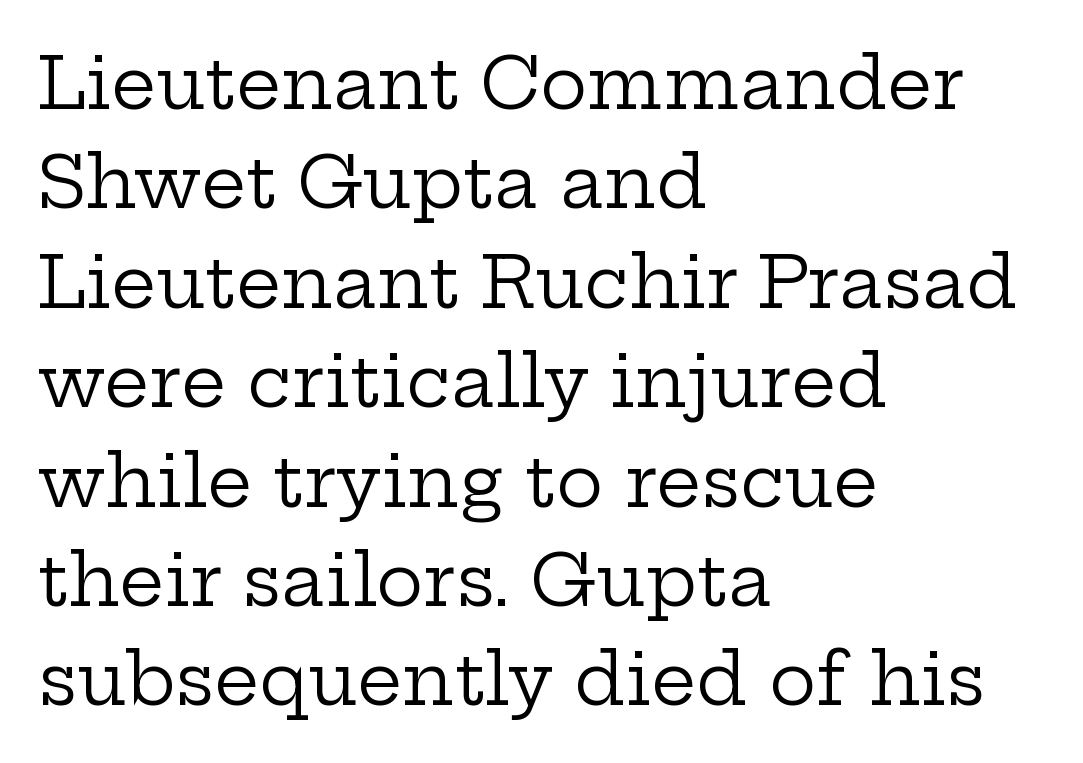
The image shows 71 px regular-weight, wide serif type, upright; set left-aligned, normal line spacing (1.4x), normal letter spacing, not underlined; low stroke contrast and a medium x-height.
